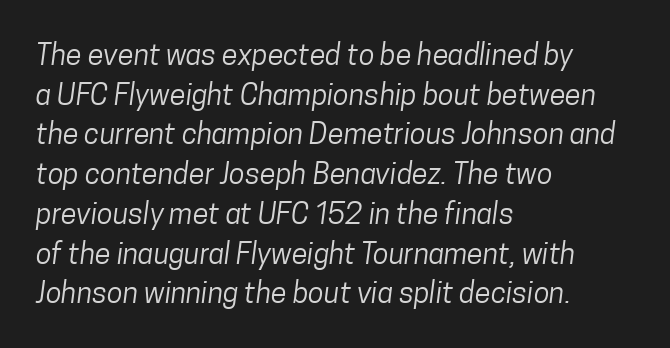
The image shows 29 px regular-weight, condensed sans-serif type; set left-aligned, normal line spacing (1.37x), normal letter spacing, not underlined; low stroke contrast and a medium x-height.
